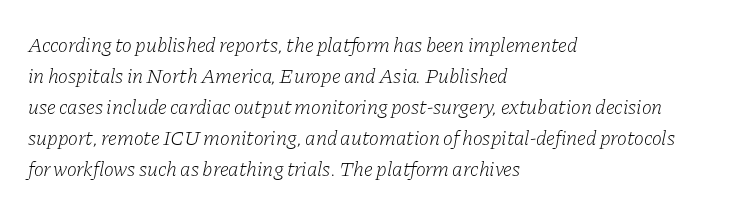
Descenders are the only things crossing below the line. The lines sit at an ordinary, default distance from one another. The letterforms sit shoulder to shoulder at normal distance. Rendered with sloped, italic letterforms.
